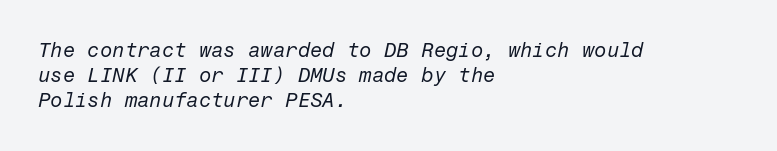
{"italic": "yes", "lean": "right", "slant_degrees": 12, "bold": "no", "underline": "no", "align": "left", "line_spacing": "normal", "line_spacing_ratio": 1.26, "letter_spacing": "normal", "letter_spacing_em": 0.0, "glyph_px": 20}
